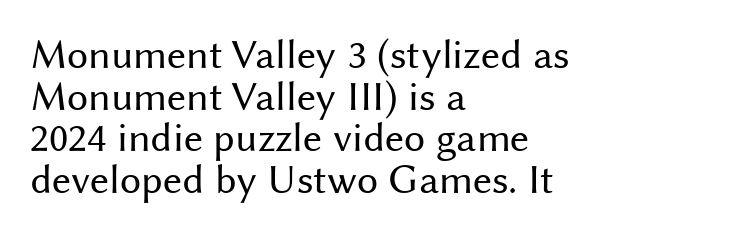
Q: Is the text bold? A: No.
Q: Is the text italic (slanted)? A: No, it is upright.
Q: Is the typeface a serif or a sans-serif typeface? A: Sans-serif.
Q: Is the text underlined? A: No.
Q: How is the paragraph aligned? A: Left-aligned.
Q: Is the spacing between letters normal or unusually wide? A: Normal.
Q: Is the spacing between lines tight, normal or loose? A: Tight.
Q: Width (condensed, normal, or wide)? A: Normal.
Q: Stroke contrast? A: Medium.
Q: x-height? A: Medium.
Q: Monospaced? A: No.
